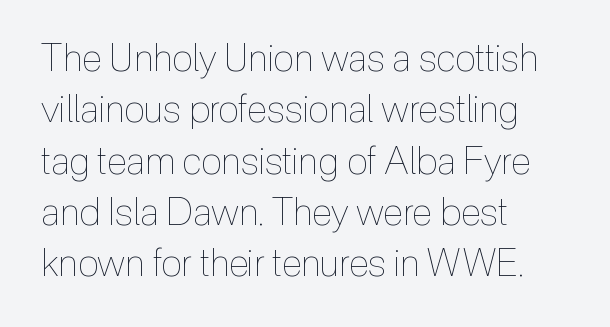
The image shows 38 px thin, condensed type, upright; set left-aligned, normal line spacing (1.35x), normal letter spacing, not underlined; a medium x-height.
